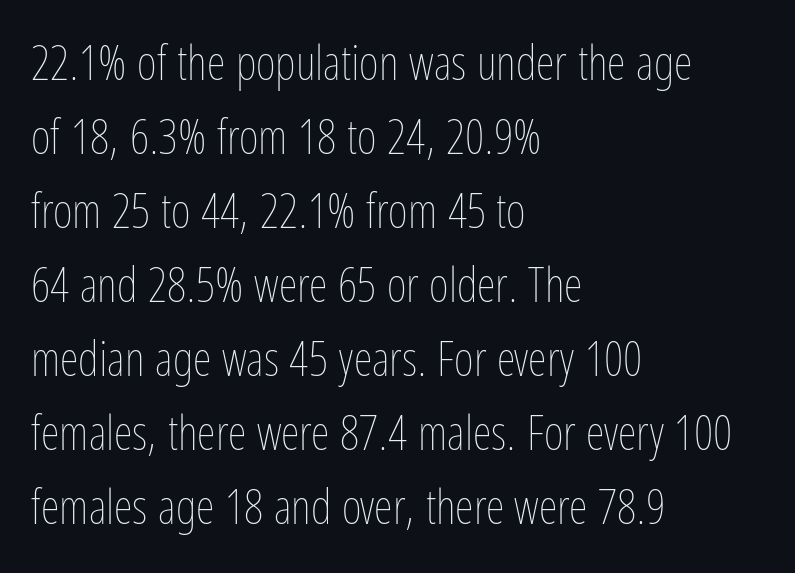
{"italic": "no", "bold": "no", "weight": "thin", "width": "condensed", "stroke_contrast": "low", "x_height": "medium", "monospaced": "no", "underline": "no", "align": "left", "line_spacing": "normal", "line_spacing_ratio": 1.54, "letter_spacing": "normal", "letter_spacing_em": 0.0, "glyph_px": 48}
